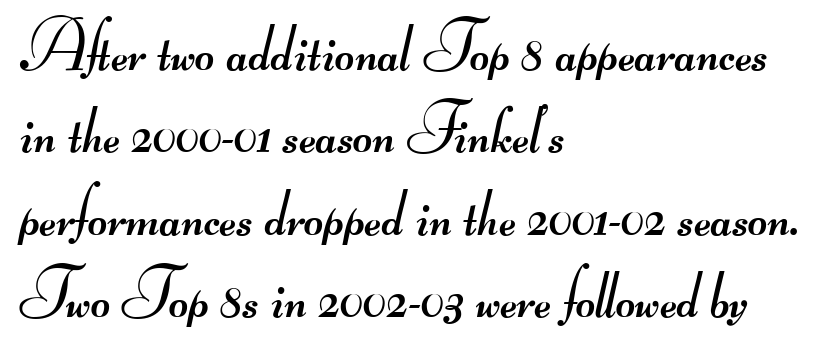
{"serif": "no", "bold": "no", "weight": "regular", "width": "wide", "stroke_contrast": "medium", "monospaced": "no", "underline": "no", "align": "left", "line_spacing_ratio": 1.23, "letter_spacing": "normal", "letter_spacing_em": 0.0, "glyph_px": 67}
